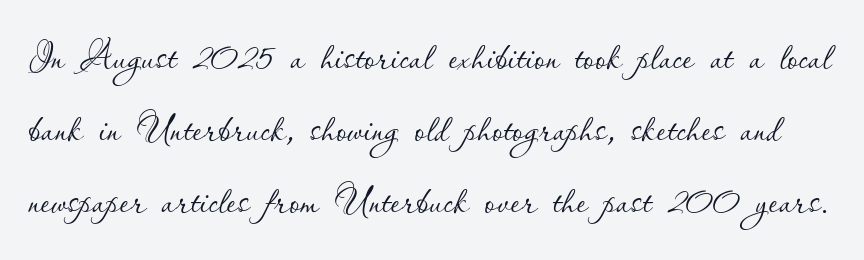
Students, note that the glyphs here touch the page at normal intervals. The typeface has the unassuming heft of standard copy or less. Unmarked baselines from the first word to the last. Each new line begins a customary step beneath the previous one. You could not count columns in this text — the font is proportionally spaced.
